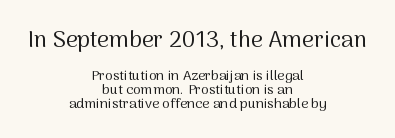
The image shows 23 px text type, upright; set centered, tight line spacing (1.01x), normal letter spacing, not underlined; the first (top) block is 1.64x larger.
